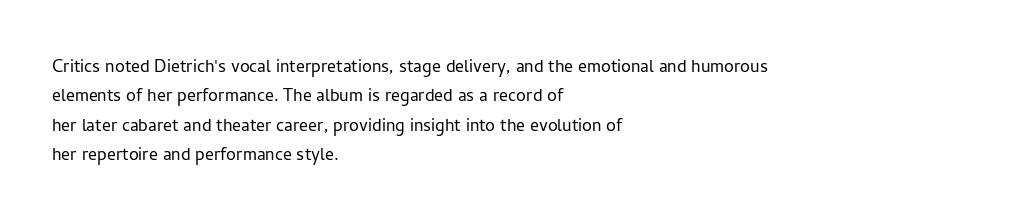
The image shows 22 px text type, upright; set left-aligned, normal line spacing (1.34x), normal letter spacing, not underlined.
